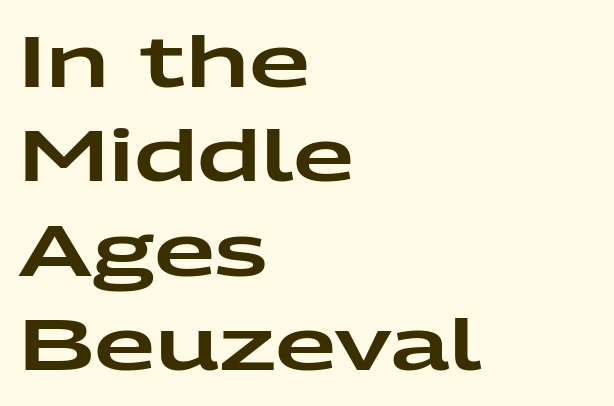
The image shows 71 px wide sans-serif type, upright; set left-aligned, normal line spacing (1.33x), normal letter spacing, not underlined; low stroke contrast and a medium x-height.
